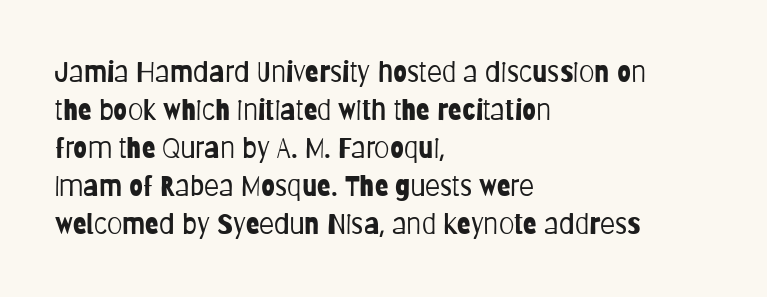
Stems here are at most as thick as an everyday book face. A typesetter would call this proportional, since set widths differ per character. Beneath every word, the page is bare. Honestly, the letter spacing is just normal — you wouldn't notice it. Rendered with straight, roman letterforms.
